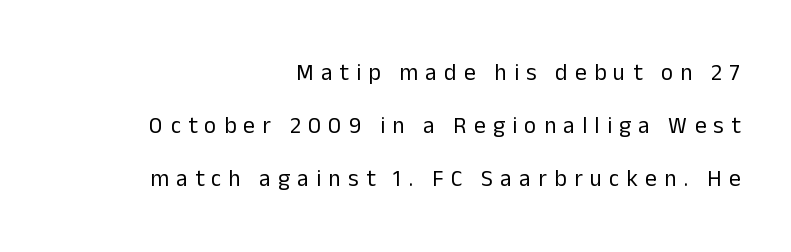
A bare baseline throughout the passage. Every stem runs plumb, perpendicular to the baseline. Horizontal bands of white between lines are thick stripes. Substantial extra tracking has been applied to these lines.
